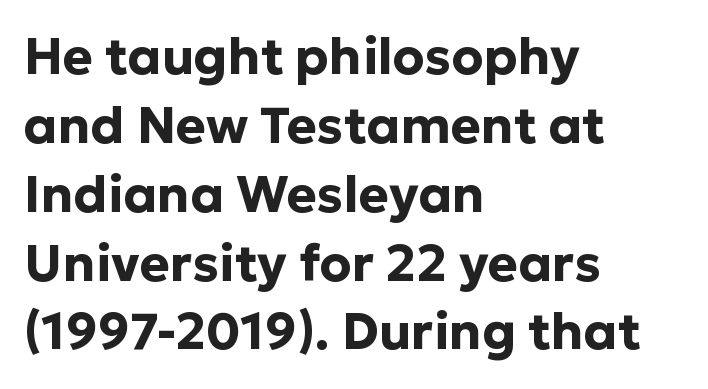
{"serif": "no", "italic": "no", "bold": "yes", "weight": "bold", "width": "normal", "stroke_contrast": "low", "x_height": "medium", "monospaced": "no", "underline": "no", "align": "left", "line_spacing": "normal", "line_spacing_ratio": 1.35, "letter_spacing": "normal", "letter_spacing_em": 0.0, "glyph_px": 51}
